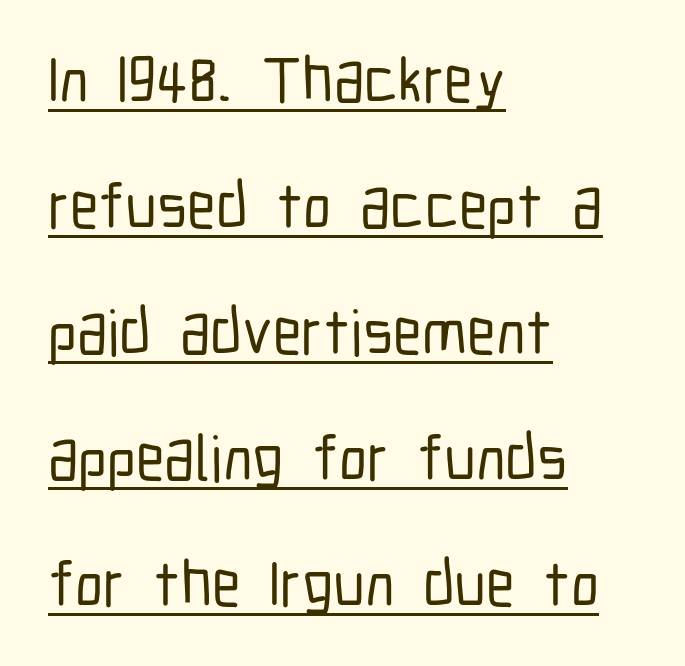
A roman cut, with each character standing at attention. Airy leading. You could call the tracking neutral — neither tight nor loose. The designer went with a sans here, leaving each stem footless.
